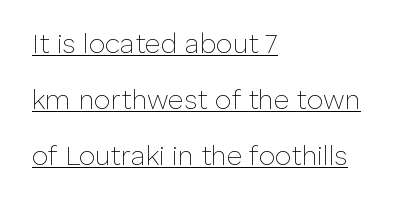
The image shows 27 px text type, upright; set left-aligned, loose line spacing (2.07x), normal letter spacing, underlined.
